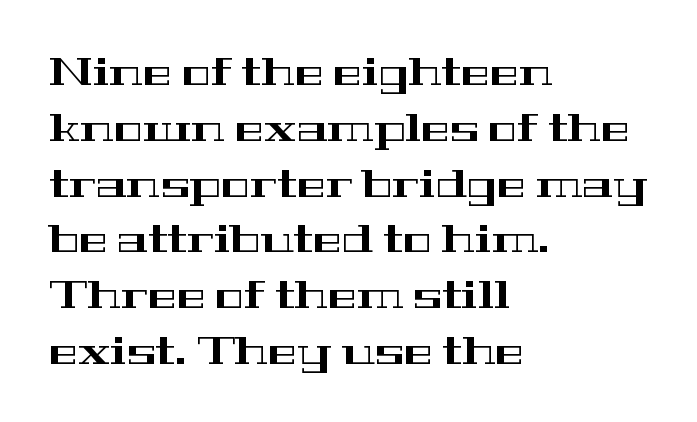
The lines are quadded left. In terms of letterspacing, this is plain default setting. The passage shown is typeset with a serif family. Vertical strokes here are truly vertical. The space between consecutive lines is moderate.
